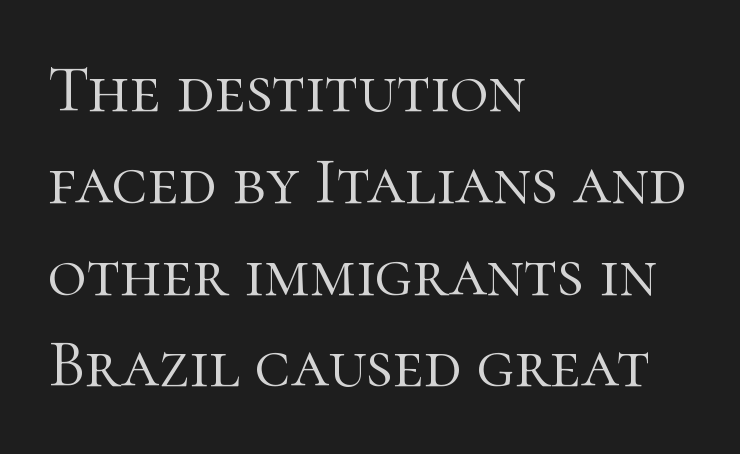
The rendering anchors every line to the left-hand side. It's the straight-up-and-down kind of type. Descenders are the only things crossing below the line. Inter-character spacing is left at the font's built-in metrics. Font category for this specimen: serif.
